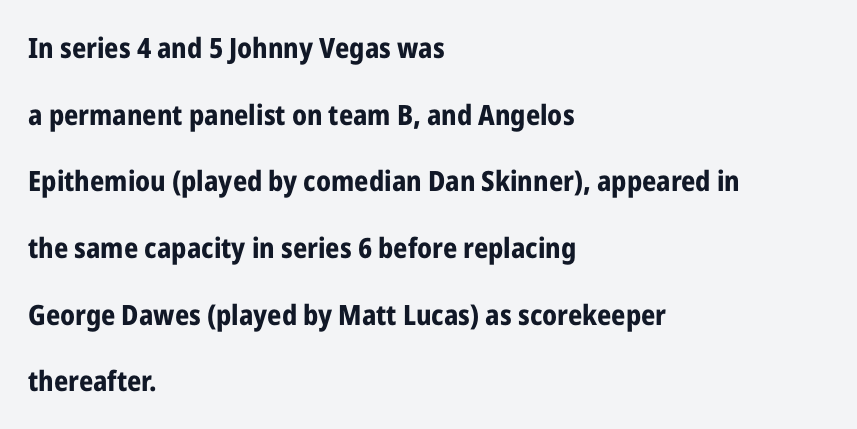
{"serif": "no", "italic": "no", "bold": "yes", "weight": "bold", "width": "condensed", "stroke_contrast": "low", "x_height": "medium", "monospaced": "no", "underline": "no", "align": "left", "line_spacing": "loose", "line_spacing_ratio": 2.38, "letter_spacing": "normal", "letter_spacing_em": 0.0, "glyph_px": 28}
